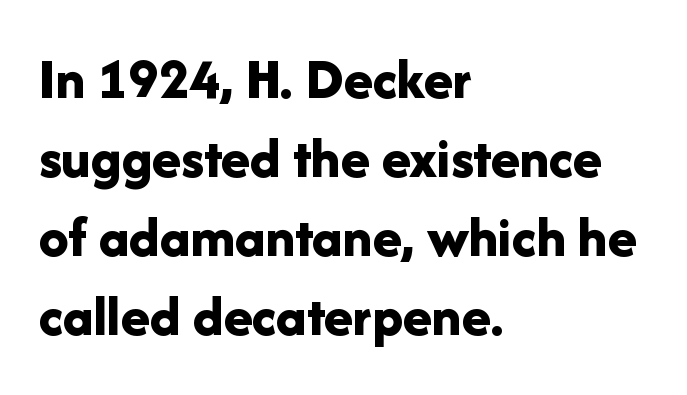
The image shows 59 px bold sans-serif type, upright; set left-aligned, normal line spacing (1.34x), normal letter spacing, not underlined; low stroke contrast and a medium x-height.
